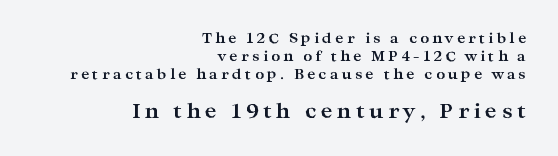
The font's upright variant was chosen for this text. Reading top to bottom, the characters get bigger at the block break. Spacing between characters has been opened up far beyond the box default. Underlining? Definitely not there. Evenly set lines give the paragraph a standard silhouette. Is the type bold? Yes — the strokes are clearly thick and heavy.
